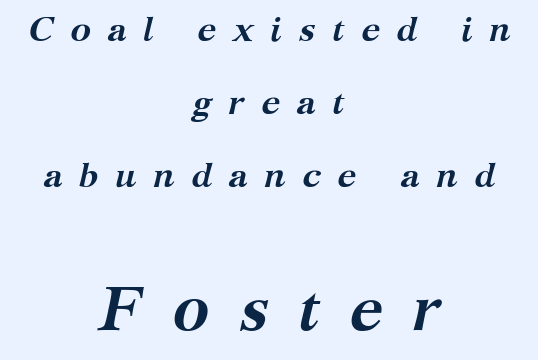
Q: Is the text bold? A: Yes.
Q: Is the text italic (slanted)? A: Yes, it leans right by about 12 degrees.
Q: Is the typeface a serif or a sans-serif typeface? A: Serif.
Q: Is the text underlined? A: No.
Q: How is the paragraph aligned? A: Centered.
Q: Is the spacing between letters normal or unusually wide? A: Unusually wide.
Q: Is the spacing between lines tight, normal or loose? A: Loose.
Q: Which block of text is set in a larger size, the first (top) or the second (bottom)? A: The second (bottom) one.
Q: Width (condensed, normal, or wide)? A: Normal.
Q: Stroke contrast? A: Medium.
Q: x-height? A: Medium.
Q: Monospaced? A: No.
